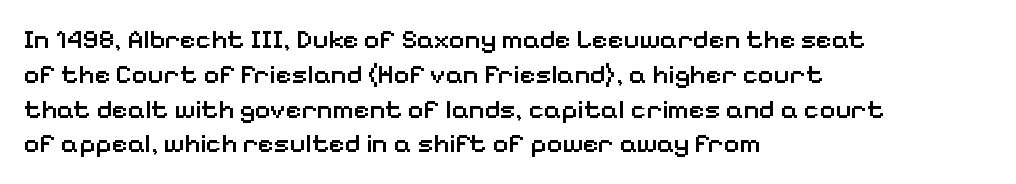
The image shows 27 px text type, upright; set left-aligned, normal line spacing (1.29x), normal letter spacing, not underlined.
